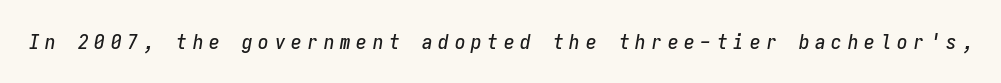
Q: Is the text italic (slanted)? A: Yes, it leans right by about 9 degrees.
Q: Is the text underlined? A: No.
Q: Is the spacing between letters normal or unusually wide? A: Unusually wide.
